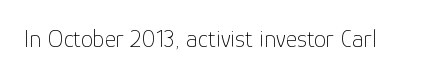
Q: Is the text bold? A: No.
Q: Is the text italic (slanted)? A: No, it is upright.
Q: Is the text underlined? A: No.
Q: Is the spacing between letters normal or unusually wide? A: Normal.
